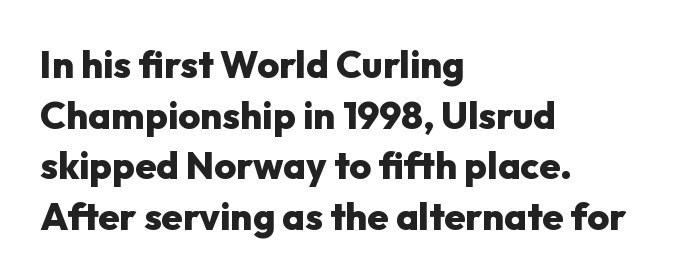
Does the weight exceed regular? Yes, all the way to bold. It's the straight-up-and-down kind of type. The baseline area is clear. Regular leading.
